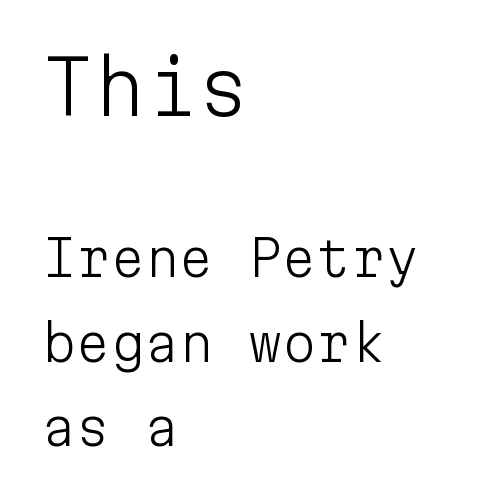
The letterforms sit at book weight or below. Italic: no, the glyphs are upright roman. Left-aligned paragraph, ragged on the right. Type without underlining. Look at the bottom of the vertical strokes: they stop flat, with no serifs. The letterforms sit shoulder to shoulder at normal distance.
